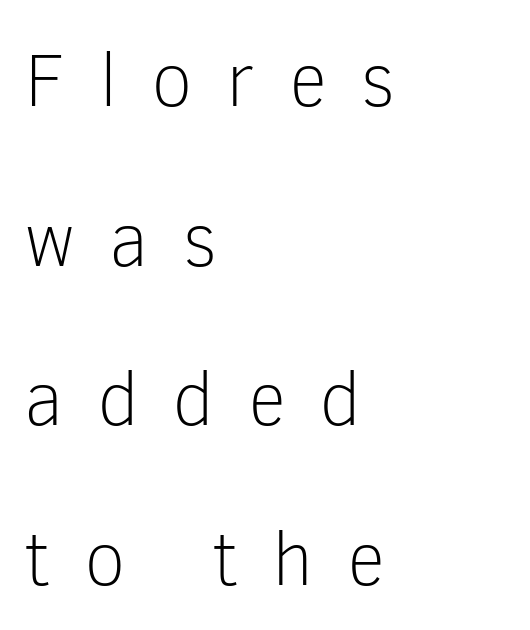
The image shows 76 px light sans-serif type, upright; set left-aligned, loose line spacing (2.1x), unusually wide letter spacing (+0.44 em), not underlined; low stroke contrast and a medium x-height.
